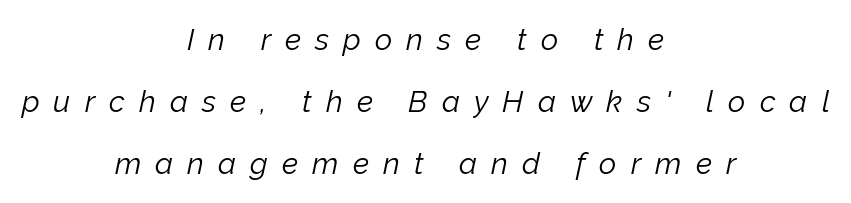
{"italic": "yes", "lean": "right", "slant_degrees": 12, "bold": "no", "weight": "light", "width": "normal", "stroke_contrast": "low", "x_height": "medium", "monospaced": "no", "underline": "no", "align": "center", "line_spacing": "loose", "line_spacing_ratio": 2.06, "letter_spacing": "wide", "letter_spacing_em": 0.47, "glyph_px": 30}
